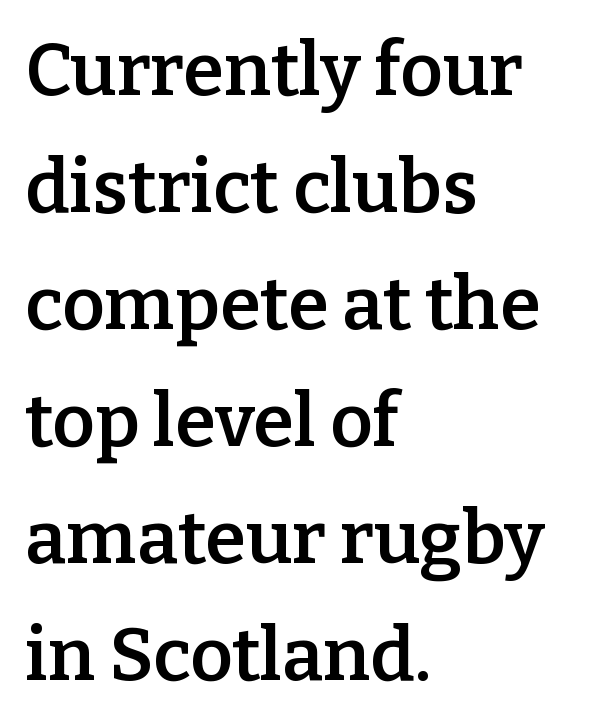
Q: Is the text bold? A: Semi-bold.
Q: Is the text italic (slanted)? A: No, it is upright.
Q: Is the typeface a serif or a sans-serif typeface? A: Serif.
Q: Is the text underlined? A: No.
Q: How is the paragraph aligned? A: Left-aligned.
Q: Is the spacing between letters normal or unusually wide? A: Normal.
Q: Is the spacing between lines tight, normal or loose? A: Normal.
Q: Width (condensed, normal, or wide)? A: Normal.
Q: Stroke contrast? A: Low.
Q: x-height? A: Medium.
Q: Monospaced? A: No.
